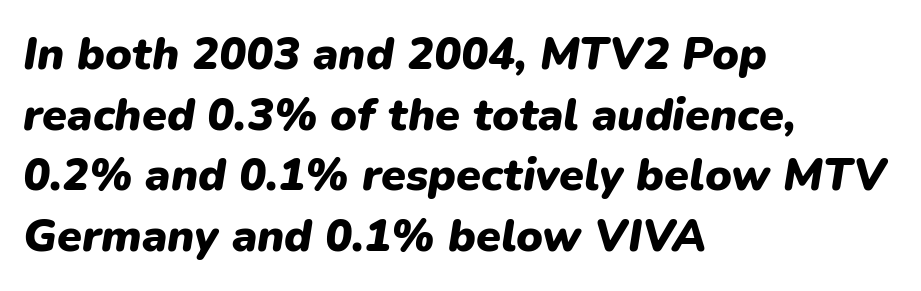
The image shows 45 px heavy type, italic (leaning right); set left-aligned, normal line spacing (1.35x), normal letter spacing, not underlined; low stroke contrast and a medium x-height.
